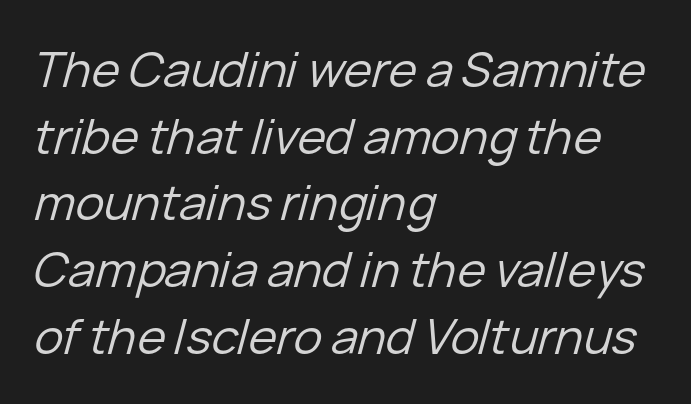
The strip under each line holds only bare page. Every character sits at an angle, as italics do. Looks like regular typesetting: each glyph gets only the width it needs. Words appear dense and cohesive because spacing is normal.
